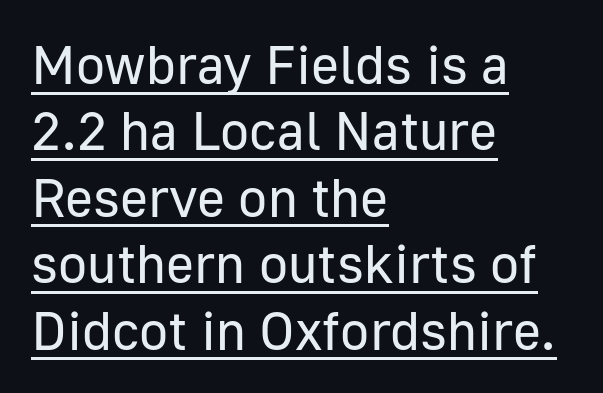
Q: Is the text bold? A: No.
Q: Is the text italic (slanted)? A: No, it is upright.
Q: Is the typeface a serif or a sans-serif typeface? A: Sans-serif.
Q: Is the text underlined? A: Yes.
Q: How is the paragraph aligned? A: Left-aligned.
Q: Is the spacing between letters normal or unusually wide? A: Normal.
Q: Width (condensed, normal, or wide)? A: Normal.
Q: Stroke contrast? A: Low.
Q: x-height? A: Medium.
Q: Monospaced? A: No.
